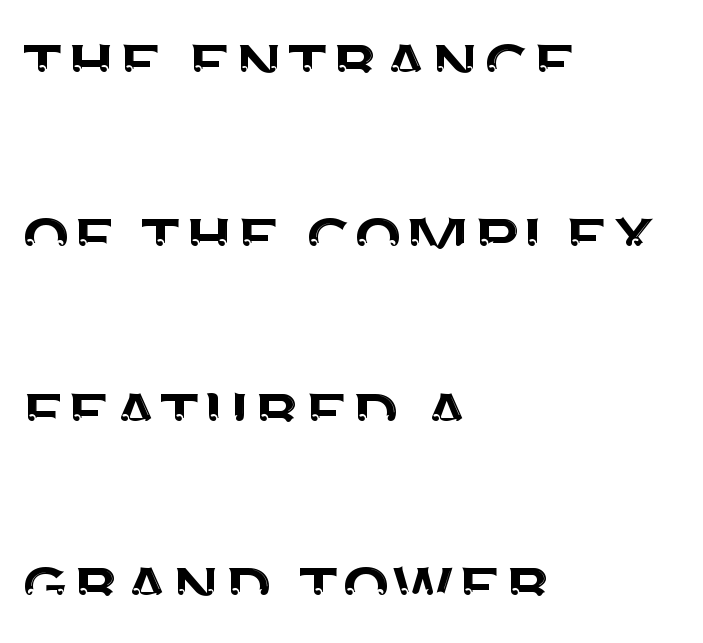
{"serif": "no", "italic": "no", "width": "normal", "stroke_contrast": "medium", "x_height": "large", "monospaced": "no", "underline": "no", "align": "left", "line_spacing": "loose", "line_spacing_ratio": 2.18, "letter_spacing": "normal", "letter_spacing_em": 0.0, "glyph_px": 80}
